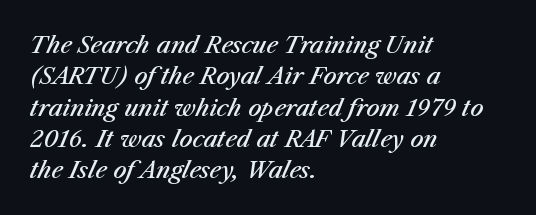
Horizontal alignment here is leftward, the default for most running prose. Set as a demibold, roughly 600 on the weight scale. This rendering leaves character spacing at its baseline value. The rows are spaced the way most documents space them. Glance below the letters and you will spot only blank space. Tall strokes in this sample are angled rather than plumb.
